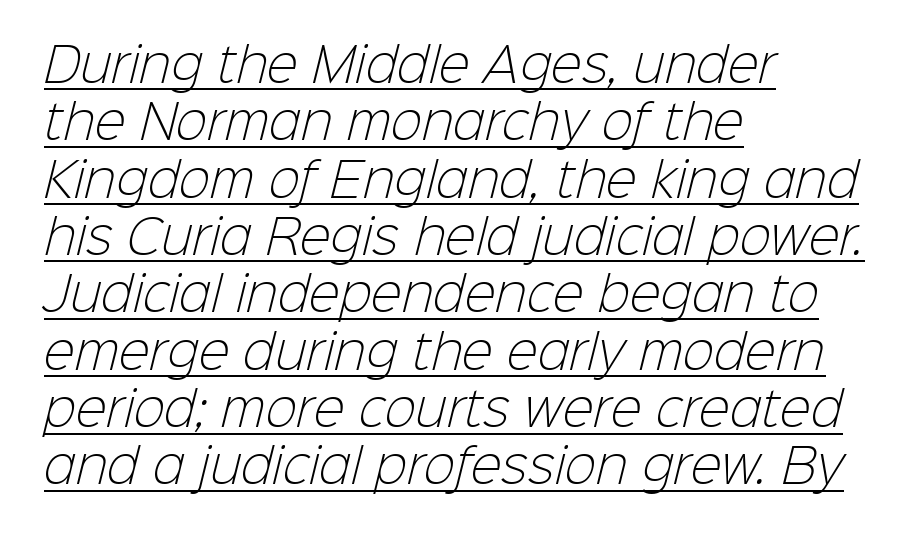
The characters display no serif detailing; their extremities are plain. The ragged edge is on the right, which tells us the setting is flush left. The horizontal fit of the characters is conventional and even. Glance below the letters and you will spot a drawn line. The weight would be labelled regular, book, light, or lighter still.
